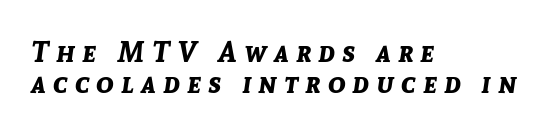
The image shows 29 px bold type, italic (leaning right); set left-aligned, tight line spacing (1.08x), unusually wide letter spacing (+0.25 em), not underlined; low stroke contrast and a medium x-height.
